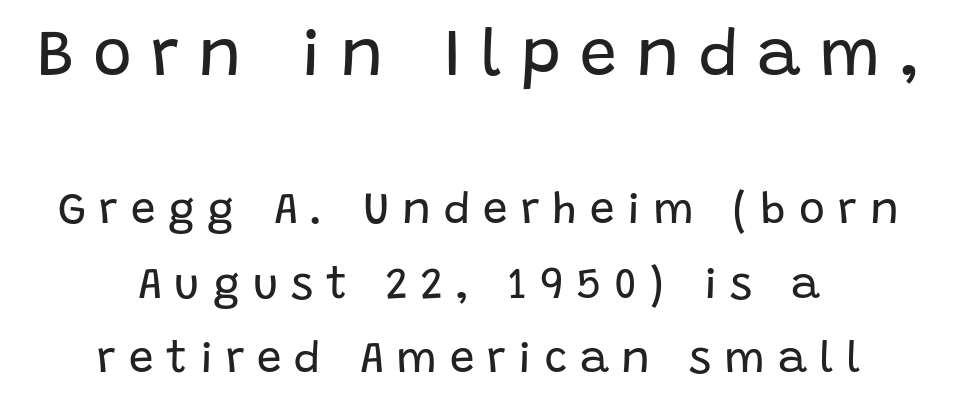
{"serif": "no", "italic": "no", "bold": "no", "weight": "regular", "width": "normal", "stroke_contrast": "low", "x_height": "large", "monospaced": "no", "underline": "no", "align": "center", "line_spacing": "normal", "line_spacing_ratio": 1.69, "letter_spacing": "wide", "letter_spacing_em": 0.29, "larger_block": "first", "size_ratio": 1.5, "glyph_px": 66}
